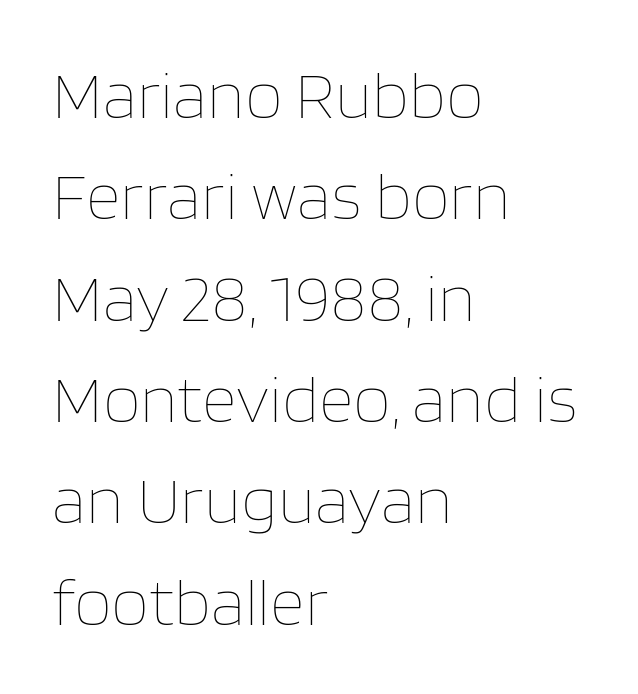
Weight: in the light-to-regular range. The letters stand straight up with perfectly vertical stems. The block of text has a typical density, with ordinary space between rows. Default kerning and tracking; the words read as compact shapes. Caption: multi-line text, flush left, ragged right. You could not count columns in this text — the font is proportionally spaced.
